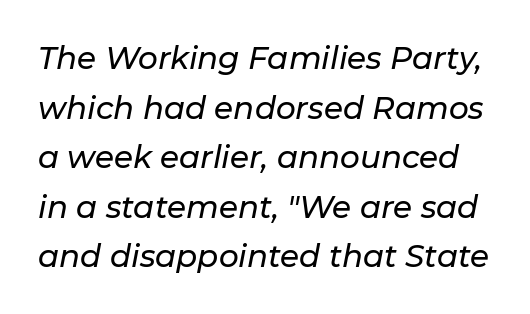
The image shows 31 px text type, italic (leaning right); set normal line spacing (1.6x), normal letter spacing, not underlined; low stroke contrast and a medium x-height.
